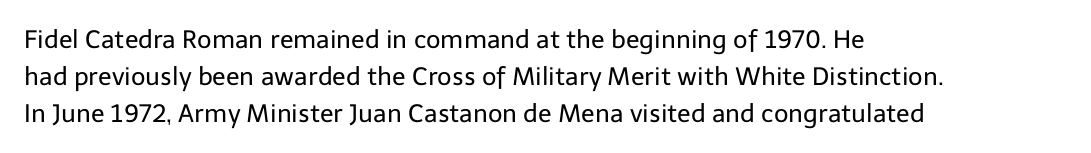
{"italic": "no", "bold": "no", "underline": "no", "align": "left", "line_spacing": "normal", "line_spacing_ratio": 1.48, "letter_spacing": "normal", "letter_spacing_em": 0.0, "glyph_px": 25}
